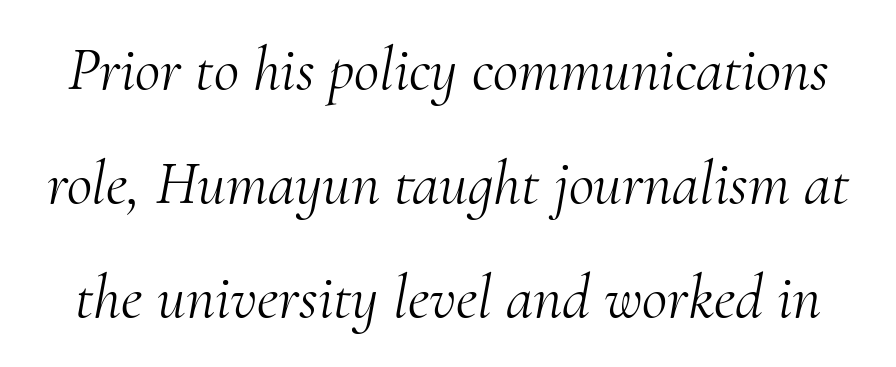
The image shows 62 px light serif type, italic (leaning right); set line spacing 1.84x, normal letter spacing, not underlined; medium stroke contrast and a small x-height.
